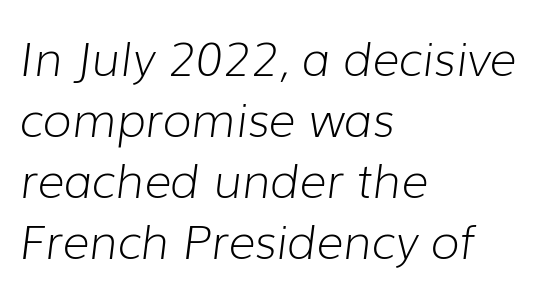
The image shows 47 px light type, italic (leaning right); set left-aligned, normal line spacing (1.3x), normal letter spacing, not underlined; low stroke contrast and a medium x-height.
